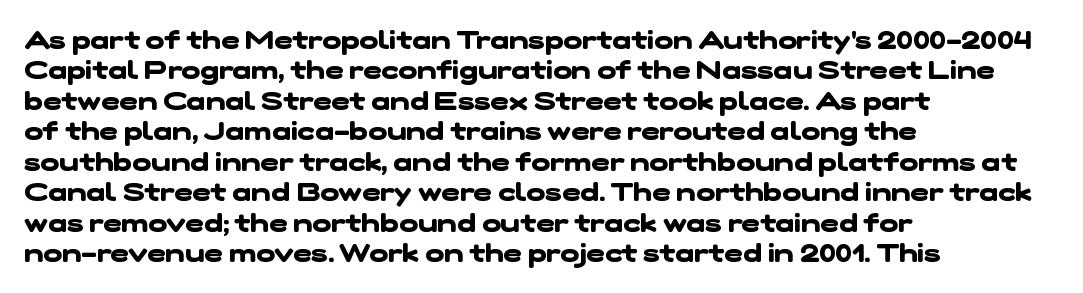
Q: Is the text bold? A: Yes.
Q: Is the text underlined? A: No.
Q: How is the paragraph aligned? A: Left-aligned.
Q: Is the spacing between letters normal or unusually wide? A: Normal.
